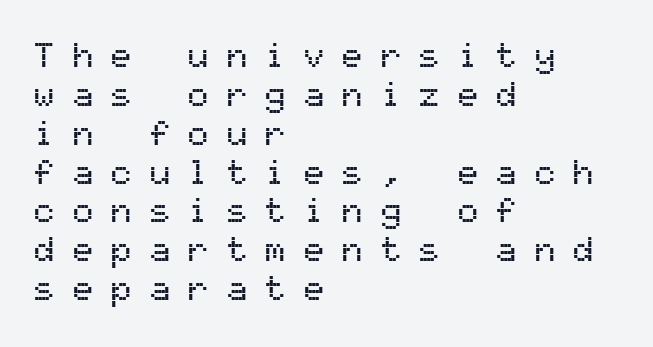
{"serif": "no", "italic": "no", "width": "normal", "stroke_contrast": "medium", "x_height": "medium", "monospaced": "yes", "underline": "no", "align": "left", "line_spacing": "tight", "line_spacing_ratio": 1.11, "letter_spacing": "wide", "letter_spacing_em": 0.5, "glyph_px": 35}
